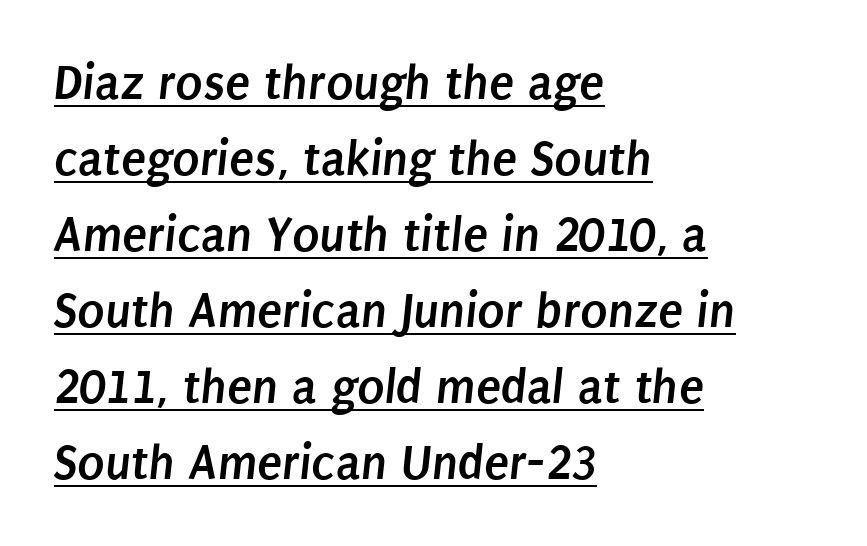
Q: Is the text bold? A: Yes.
Q: Is the typeface a serif or a sans-serif typeface? A: Sans-serif.
Q: Is the text underlined? A: Yes.
Q: How is the paragraph aligned? A: Left-aligned.
Q: Is the spacing between letters normal or unusually wide? A: Normal.
Q: Is the spacing between lines tight, normal or loose? A: Normal.
Q: Width (condensed, normal, or wide)? A: Condensed.
Q: Stroke contrast? A: Low.
Q: x-height? A: Large.
Q: Monospaced? A: No.
